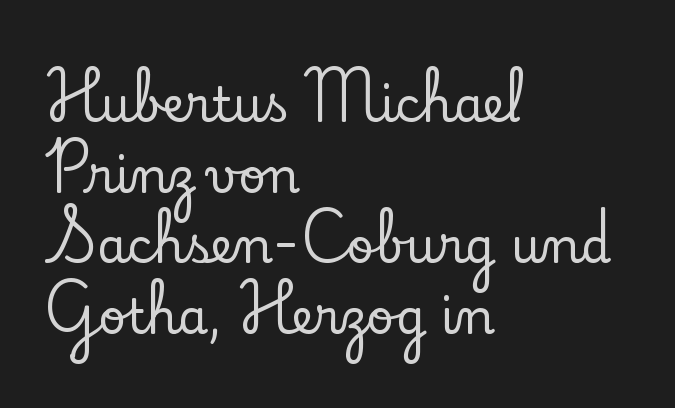
The image shows 48 px serif type, upright; set left-aligned, normal line spacing (1.47x), normal letter spacing, not underlined; low stroke contrast and a small x-height.
